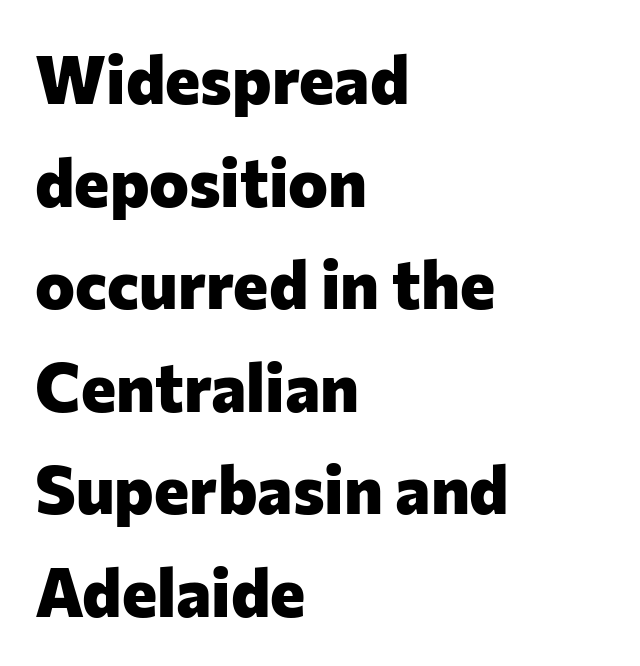
Plain, unruled lines of type. The tracking reads as untouched default to a designer's eye. One-word summary of the alignment: left. Do the characters align in a grid? No, the font is proportional.
